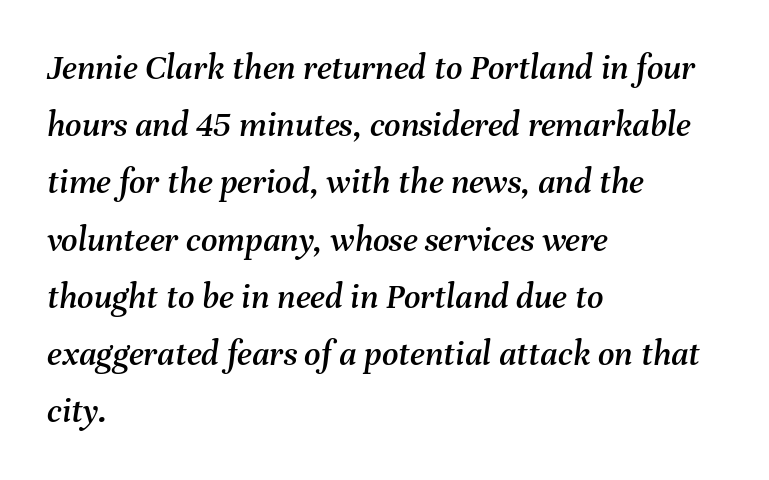
The image shows 36 px text type, italic (leaning right); set left-aligned, normal line spacing (1.59x), normal letter spacing, not underlined; medium stroke contrast and a medium x-height.
